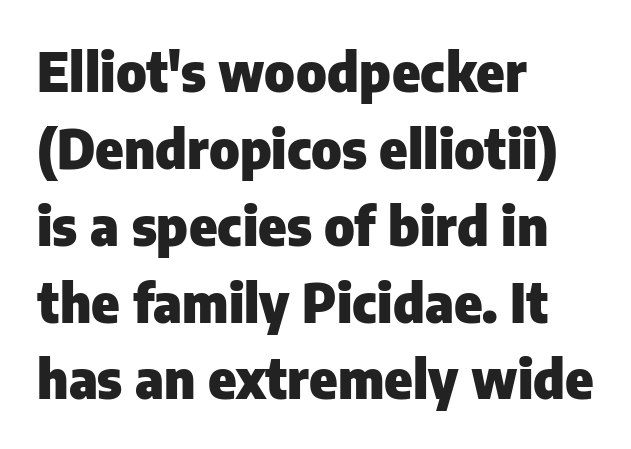
Q: Is the text bold? A: Yes.
Q: Is the text italic (slanted)? A: No, it is upright.
Q: Is the typeface a serif or a sans-serif typeface? A: Sans-serif.
Q: Is the text underlined? A: No.
Q: How is the paragraph aligned? A: Left-aligned.
Q: Is the spacing between letters normal or unusually wide? A: Normal.
Q: Is the spacing between lines tight, normal or loose? A: Normal.
Q: Width (condensed, normal, or wide)? A: Normal.
Q: Stroke contrast? A: Low.
Q: x-height? A: Medium.
Q: Monospaced? A: No.
